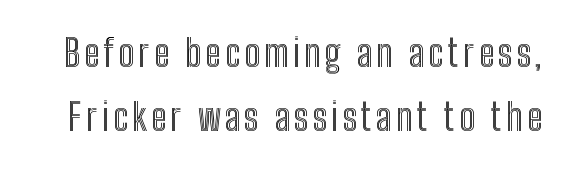
The image shows 37 px condensed type, upright; set line spacing 1.73x, not underlined; a medium x-height.
